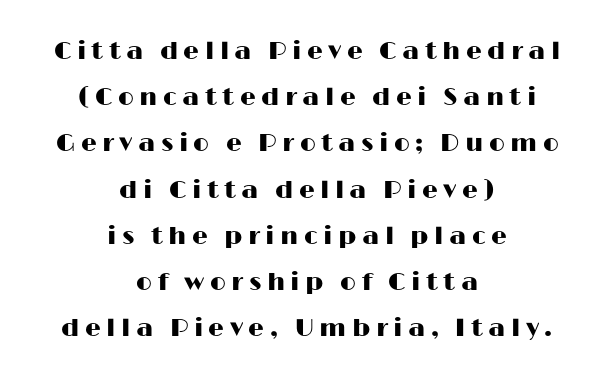
The image shows 25 px text type, upright; set centered, line spacing 1.85x, unusually wide letter spacing (+0.22 em), not underlined.
